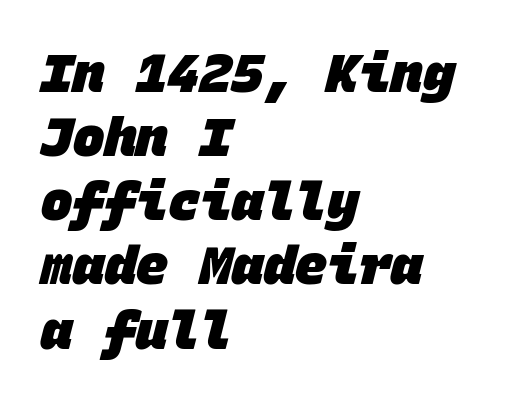
Q: Is the text bold? A: Yes.
Q: Is the typeface a serif or a sans-serif typeface? A: Sans-serif.
Q: Is the text underlined? A: No.
Q: How is the paragraph aligned? A: Left-aligned.
Q: Is the spacing between letters normal or unusually wide? A: Normal.
Q: Width (condensed, normal, or wide)? A: Normal.
Q: Stroke contrast? A: Low.
Q: x-height? A: Large.
Q: Monospaced? A: Yes.
